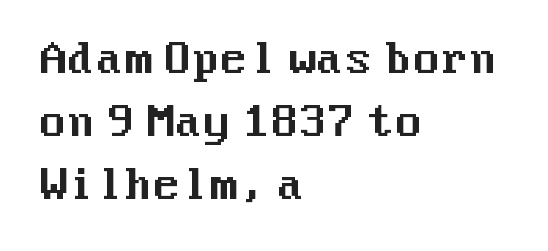
Letterform terminals end flat and unadorned throughout the passage. Glyph-to-glyph distance matches everyday printed text. One glance says typical: line gaps are just what's usual. Line starts are locked; line ends wander. Just letters on the line, the space beneath them empty.
